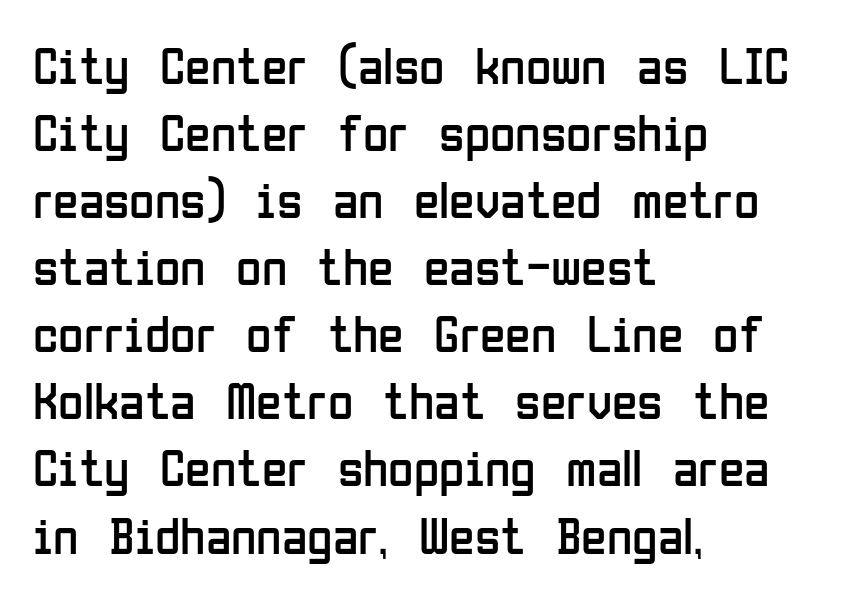
The image shows 52 px regular-weight, condensed sans-serif type, upright; set left-aligned, normal line spacing (1.29x), normal letter spacing, not underlined; low stroke contrast and a medium x-height.
